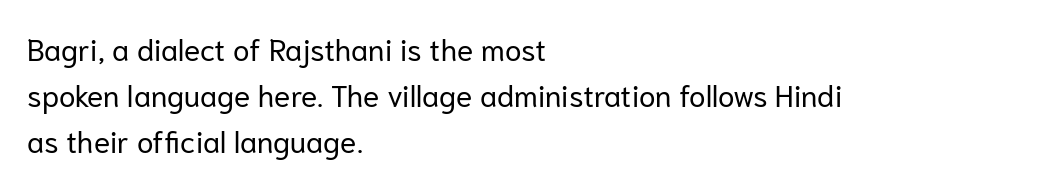
{"serif": "no", "italic": "no", "bold": "no", "weight": "regular", "width": "normal", "stroke_contrast": "low", "x_height": "medium", "monospaced": "no", "underline": "no", "align": "left", "line_spacing": "normal", "line_spacing_ratio": 1.54, "letter_spacing": "normal", "letter_spacing_em": 0.0, "glyph_px": 30}
